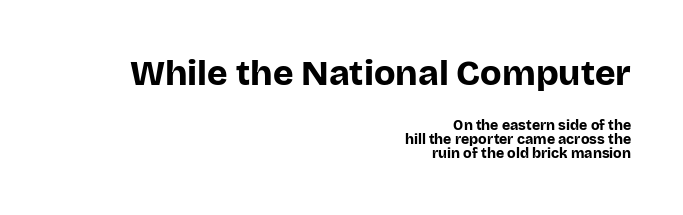
Descenders are the only things crossing below the line. A roman cut, with each character standing at attention. One-word summary of the alignment: right. Varying glyph widths throughout — classic text-font behaviour.
